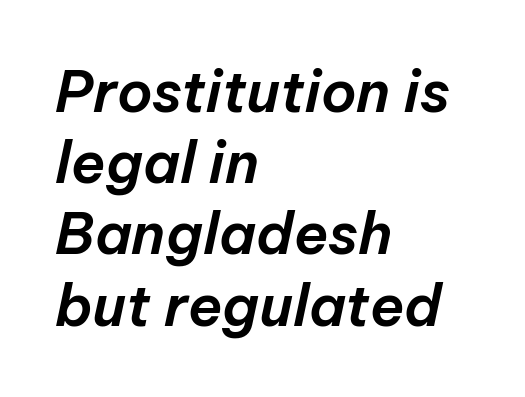
The image shows 57 px text type, italic (leaning right); set left-aligned, normal line spacing (1.25x), normal letter spacing, not underlined; low stroke contrast and a medium x-height.
